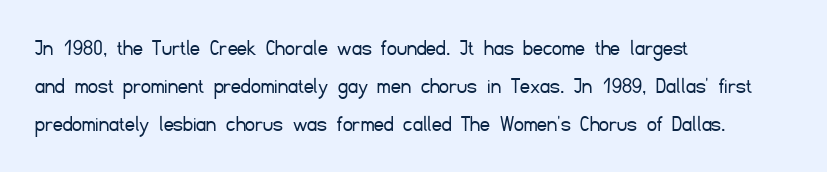
{"italic": "no", "bold": "no", "underline": "no", "align": "left", "line_spacing": "normal", "line_spacing_ratio": 1.58, "letter_spacing": "normal", "letter_spacing_em": 0.0, "glyph_px": 24}
